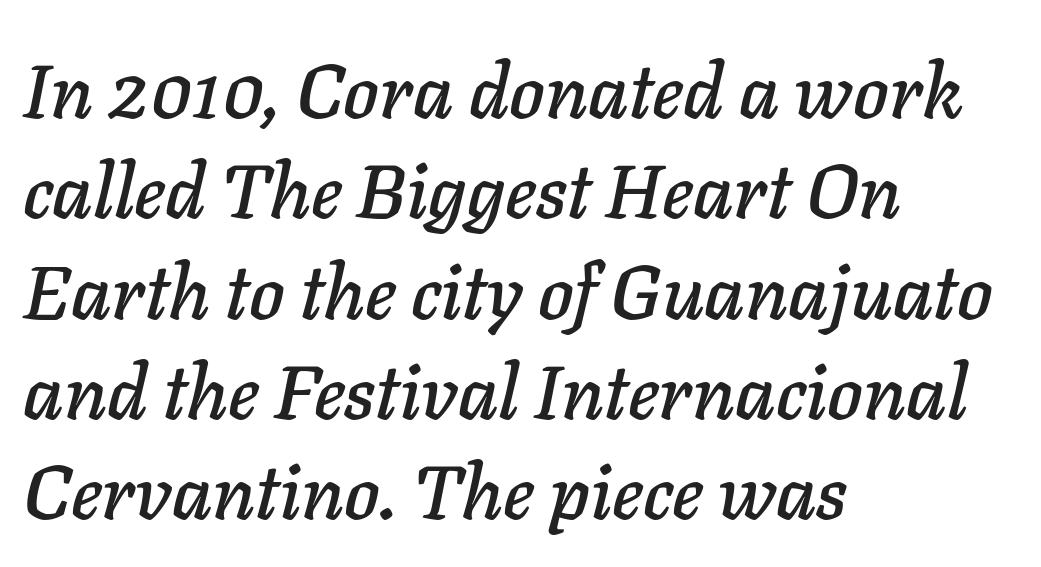
The image shows 76 px text type, italic (leaning right); set left-aligned, normal line spacing (1.32x), normal letter spacing, not underlined; low stroke contrast and a medium x-height.
